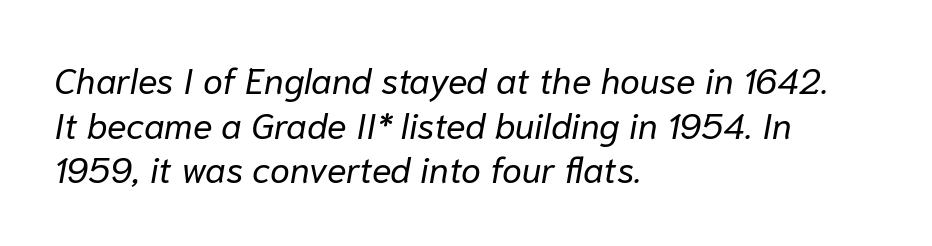
The gap between lines stays unmarked. Short note: letters normally spaced. These lines were composed using italics. The weight tops out at a normal text grade. Here the designer chose a conventional face with non-uniform glyph widths.
